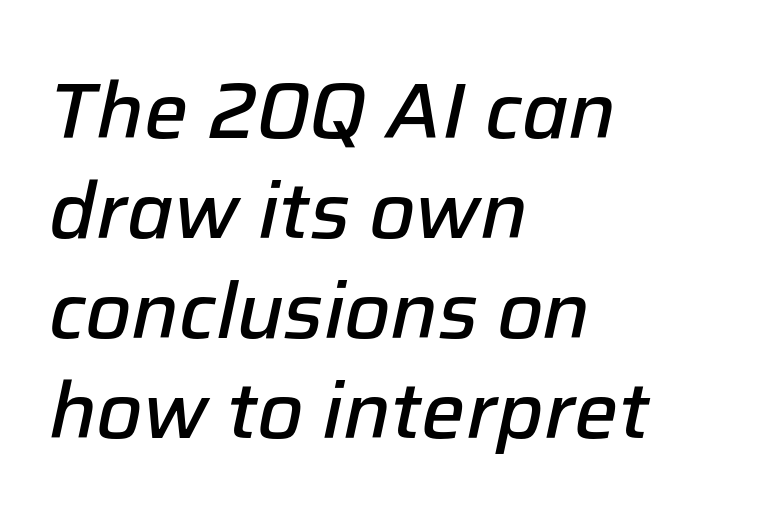
Each letter keeps its own natural width here, so spacing adapts to shape. In terms of leading, this rendering sits right in the middle. Each word holds together tightly as a unit, with standard inter-letter gaps. Any mark beneath the type? The region is blank. The glyphs look as if they've been sheared to an angle.
